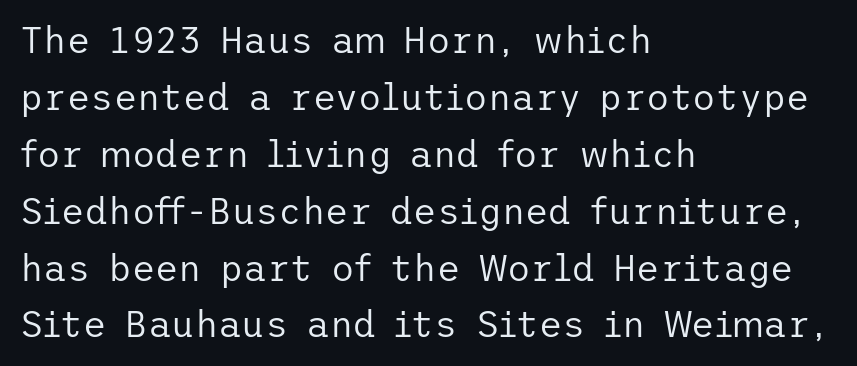
The space directly below the letters is spotless. The face used here is a sans, in the tradition of grotesques and geometrics. How would I describe the line gaps? Plain and ordinary. The letters stand straight up with perfectly vertical stems. The font sits on the lighter half of the weight spectrum, regular included. Default kerning and tracking; the words read as compact shapes.
